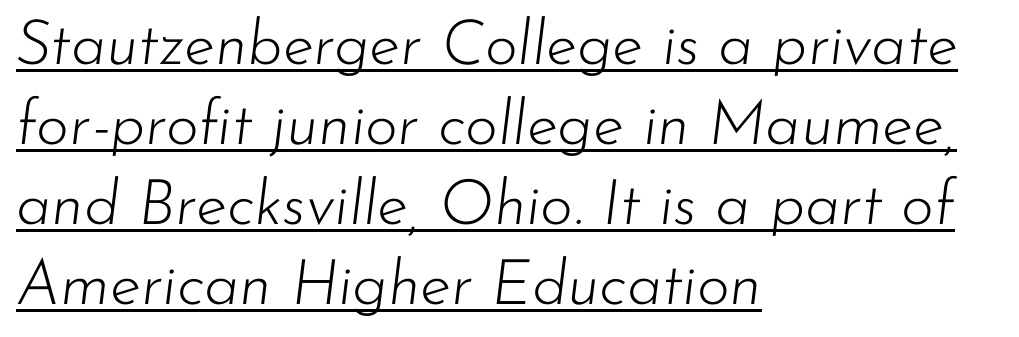
The image shows 63 px light type, italic (leaning right); set left-aligned, normal line spacing (1.27x), normal letter spacing, underlined; low stroke contrast and a small x-height.
